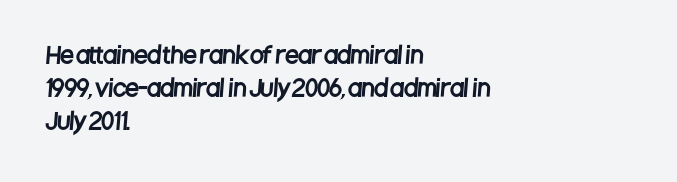
{"underline": "no", "align": "left", "line_spacing": "normal", "line_spacing_ratio": 1.49, "letter_spacing": "normal", "letter_spacing_em": 0.0, "glyph_px": 22}
